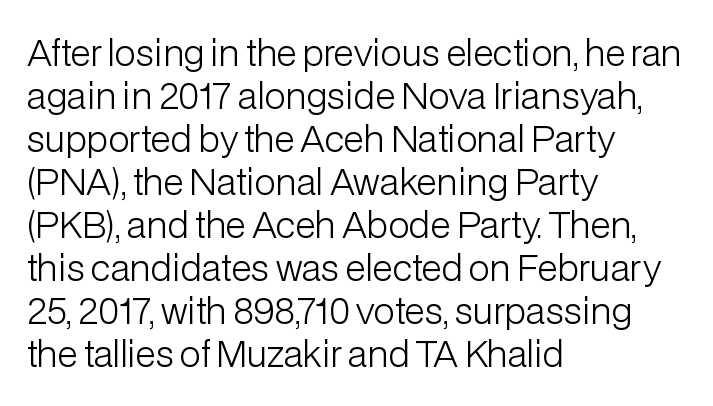
{"serif": "no", "italic": "no", "bold": "no", "weight": "light", "width": "normal", "stroke_contrast": "low", "x_height": "medium", "monospaced": "no", "underline": "no", "align": "left", "line_spacing_ratio": 1.23, "letter_spacing": "normal", "letter_spacing_em": 0.0, "glyph_px": 35}
